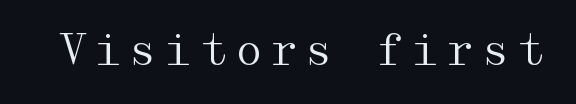
The typeface chosen for these lines features serifs. Posture: straight, roman, zero tilt. Bare-footed words on every line. Each stroke keeps to a modest, everyday thickness or less.
